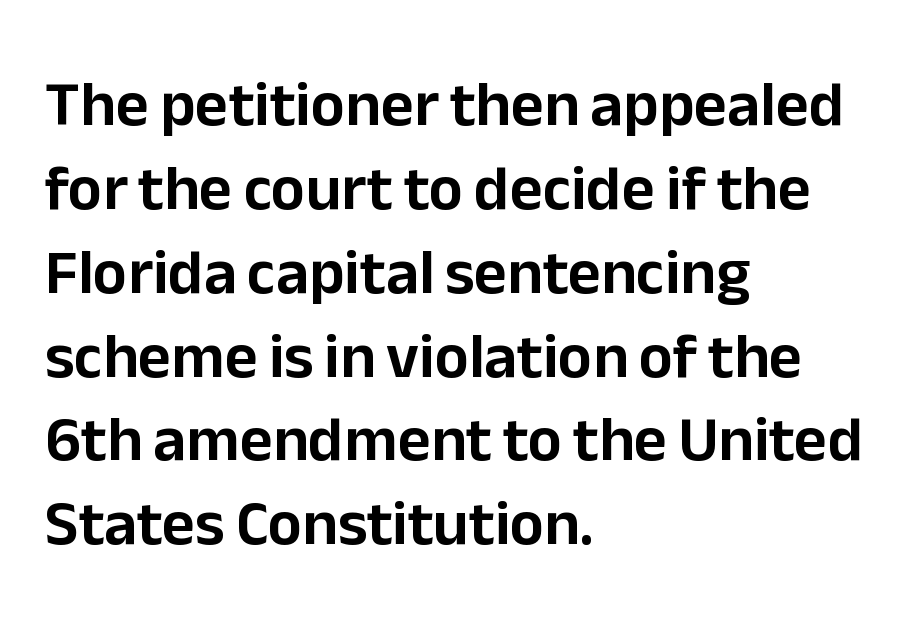
The image shows 64 px sans-serif type, upright; set left-aligned, normal line spacing (1.31x), normal letter spacing, not underlined; low stroke contrast and a medium x-height.
